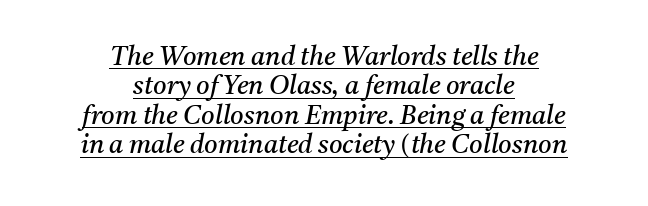
The image shows 26 px text type, italic (leaning right); set centered, tight line spacing (1.13x), normal letter spacing, underlined.
